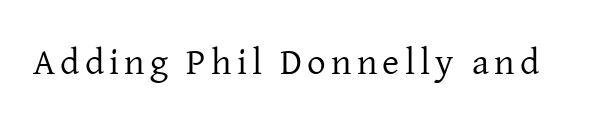
Character widths vary here, with narrow letters taking less room than wide ones. Descenders are the only things crossing below the line. In terms of posture, this sample is upright. Weight: in the light-to-regular range. The passage shown is typeset with a serif family.
